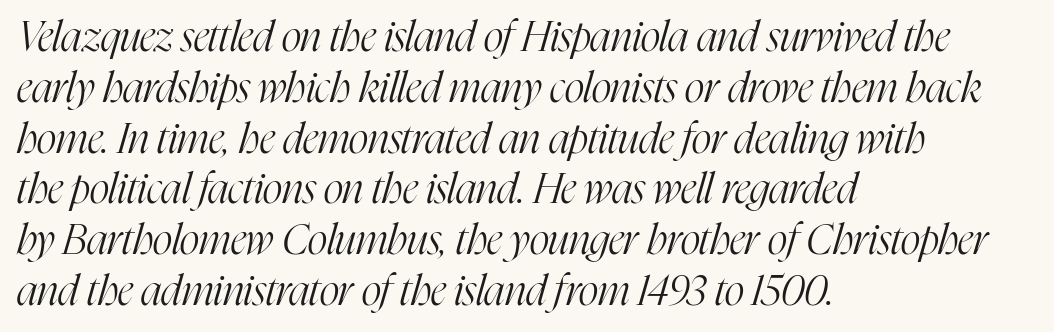
{"serif": "yes", "italic": "yes", "lean": "right", "slant_degrees": 16, "bold": "no", "weight": "light", "width": "condensed", "stroke_contrast": "high", "x_height": "medium", "monospaced": "no", "underline": "no", "align": "left", "line_spacing_ratio": 1.21, "letter_spacing": "normal", "letter_spacing_em": 0.0, "glyph_px": 42}
